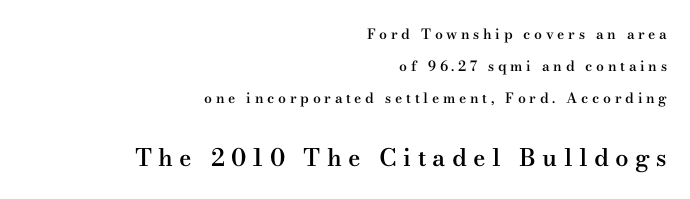
{"italic": "no", "bold": "semi", "underline": "no", "align": "right", "line_spacing": "loose", "line_spacing_ratio": 2.3, "letter_spacing": "wide", "letter_spacing_em": 0.26, "larger_block": "second", "size_ratio": 1.71, "glyph_px": 24}
